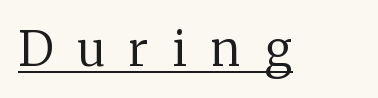
{"serif": "yes", "italic": "no", "bold": "no", "weight": "regular", "width": "normal", "stroke_contrast": "medium", "x_height": "medium", "monospaced": "no", "underline": "yes", "letter_spacing": "wide", "letter_spacing_em": 0.5, "glyph_px": 48}
